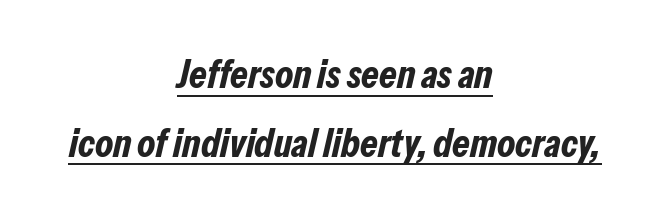
The image shows 40 px bold, condensed type, italic (leaning right); set centered, line spacing 1.72x, normal letter spacing, underlined; low stroke contrast and a medium x-height.
